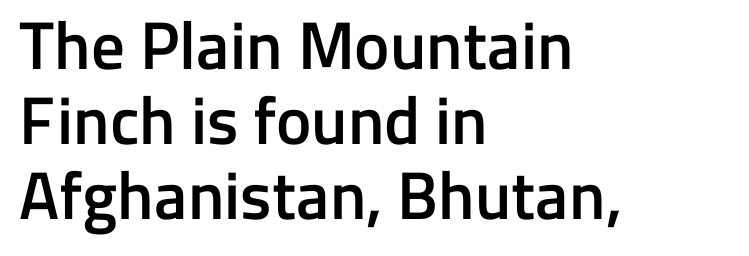
{"serif": "no", "italic": "no", "bold": "semi", "weight": "semibold", "width": "normal", "stroke_contrast": "low", "x_height": "medium", "monospaced": "no", "underline": "no", "align": "left", "line_spacing": "tight", "line_spacing_ratio": 1.12, "letter_spacing": "normal", "letter_spacing_em": 0.0, "glyph_px": 67}
